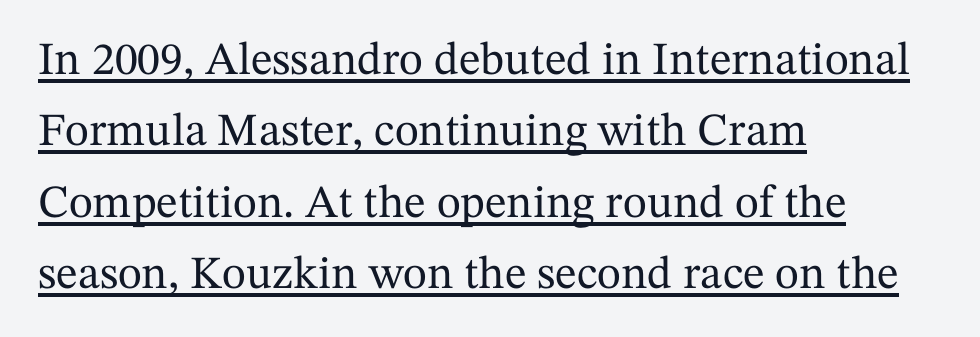
A typesetter would call this proportional, since set widths differ per character. The setting favours the left margin, as ordinary paragraphs usually do. Examine the stroke ends and you'll spot serifs. Italic? Not at all — the glyphs are vertical. If you measured baseline to baseline, you'd find a middling distance.
